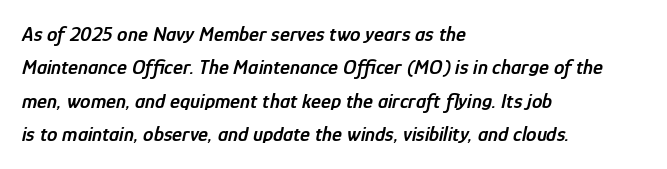
A fair bit of extra ink — the face is semibold, not bold. The zone under the glyphs is completely vacant. A student would call this left alignment; a typographer would say flush left, rag right. An italicized treatment has been applied to the whole sample. Horizontal bands of white between lines are of average thickness.
